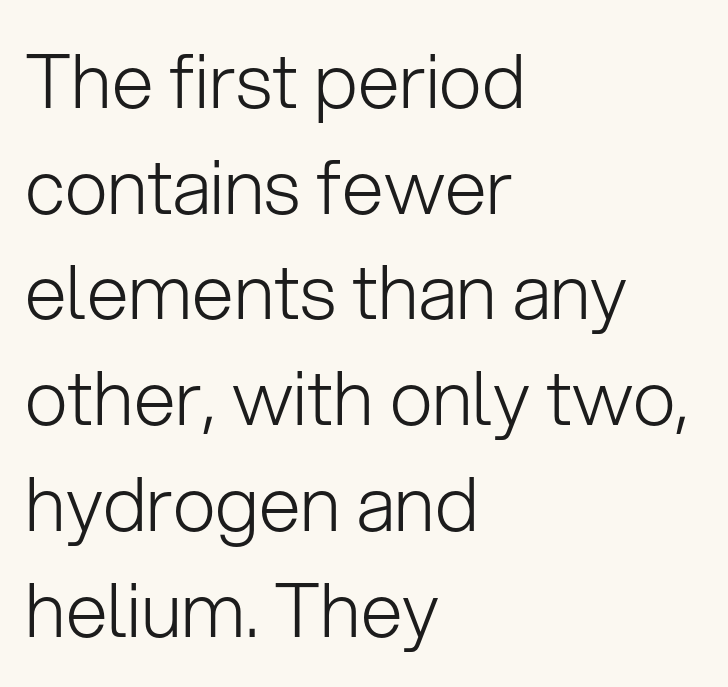
A student would call this left alignment; a typographer would say flush left, rag right. If you drew a line through each stem, it would be perfectly vertical. Rows of type keep a routine distance in the vertical direction. Caption: face not bold, strokes unweighted. The specimen omits any rule beneath the text block's lines. Here the designer chose a conventional face with non-uniform glyph widths.
